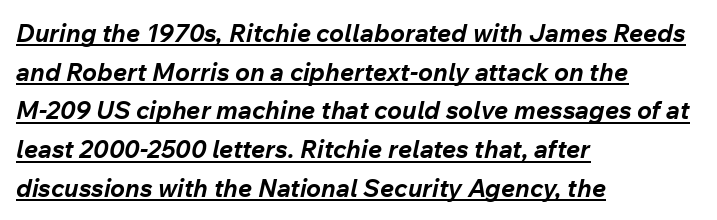
{"italic": "yes", "lean": "right", "slant_degrees": 12, "bold": "yes", "underline": "yes", "align": "left", "line_spacing": "normal", "line_spacing_ratio": 1.55, "letter_spacing": "normal", "letter_spacing_em": 0.0, "glyph_px": 25}
